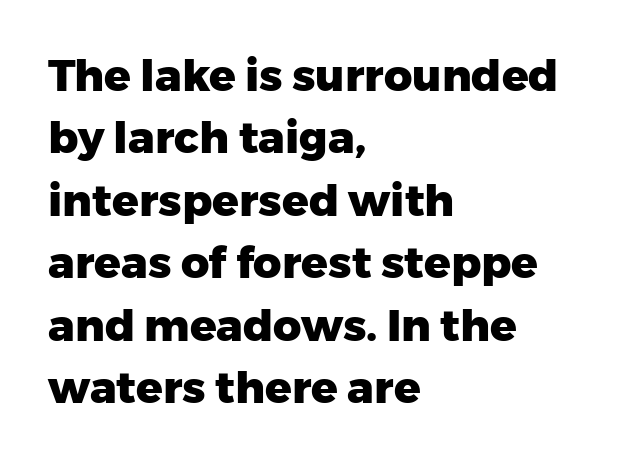
Any mark beneath the type? The region is blank. The passage shown is typed in a proportional face where columns would drift. This sample uses plain, unmodified letter spacing. Evenly set lines give the paragraph a standard silhouette.
